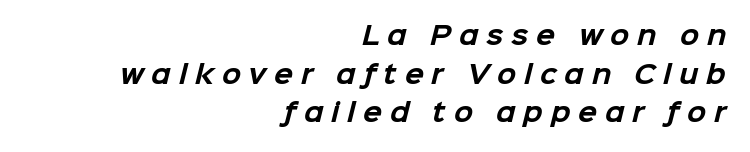
The image shows 25 px bold type; set right-aligned, normal line spacing (1.55x), unusually wide letter spacing (+0.31 em), not underlined.
